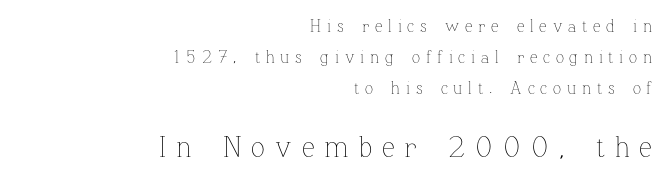
The font's upright variant was chosen for this text. Has an underline been added? It has not. There is plenty of visible air inserted between adjacent glyphs. Think standard paragraph weight, or any step lighter than that. The designer gave the closing block more size than the opening block. The typesetter chose a ragged-left arrangement here.
